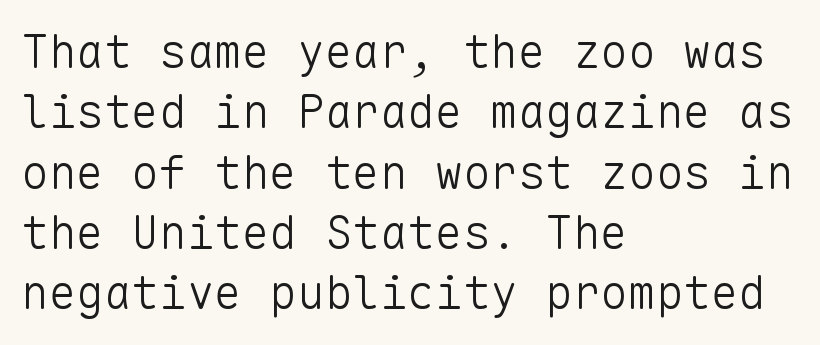
Q: Is the text bold? A: No.
Q: Is the text italic (slanted)? A: No, it is upright.
Q: Is the typeface a serif or a sans-serif typeface? A: Sans-serif.
Q: Is the text underlined? A: No.
Q: How is the paragraph aligned? A: Left-aligned.
Q: Is the spacing between letters normal or unusually wide? A: Normal.
Q: Is the spacing between lines tight, normal or loose? A: Normal.
Q: Width (condensed, normal, or wide)? A: Normal.
Q: Stroke contrast? A: Low.
Q: x-height? A: Medium.
Q: Monospaced? A: Yes.
